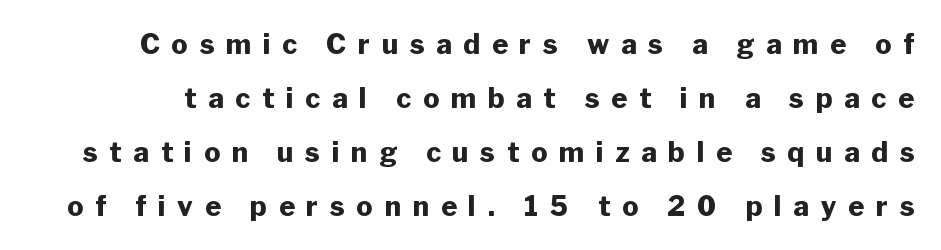
{"italic": "no", "bold": "yes", "underline": "no", "line_spacing": "loose", "line_spacing_ratio": 2.0, "letter_spacing": "wide", "letter_spacing_em": 0.44, "glyph_px": 27}
